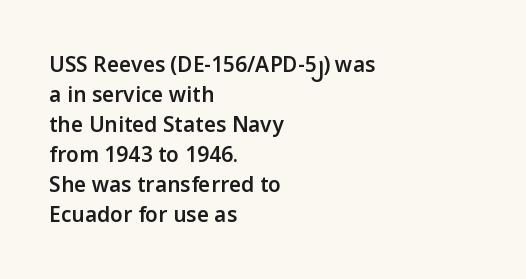
{"italic": "no", "bold": "semi", "underline": "no", "align": "left", "line_spacing": "normal", "line_spacing_ratio": 1.43, "letter_spacing": "normal", "letter_spacing_em": 0.0, "glyph_px": 21}
